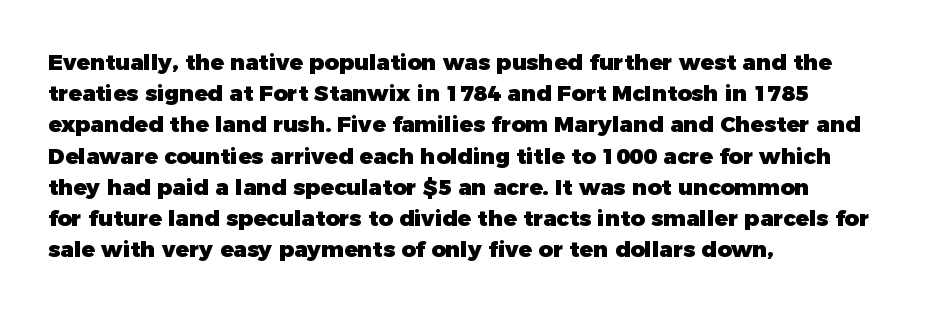
{"italic": "no", "bold": "yes", "underline": "no", "align": "left", "line_spacing": "normal", "line_spacing_ratio": 1.42, "letter_spacing": "normal", "letter_spacing_em": 0.0, "glyph_px": 22}
